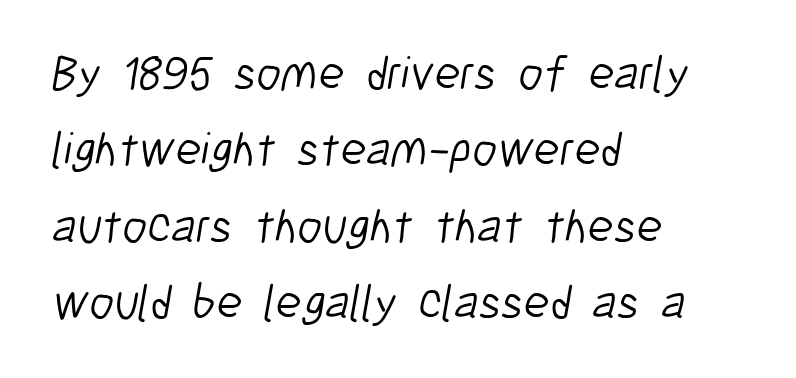
{"serif": "no", "bold": "no", "weight": "light", "width": "condensed", "stroke_contrast": "low", "x_height": "medium", "monospaced": "no", "underline": "no", "align": "left", "line_spacing": "normal", "line_spacing_ratio": 1.59, "letter_spacing": "normal", "letter_spacing_em": 0.0, "glyph_px": 48}
